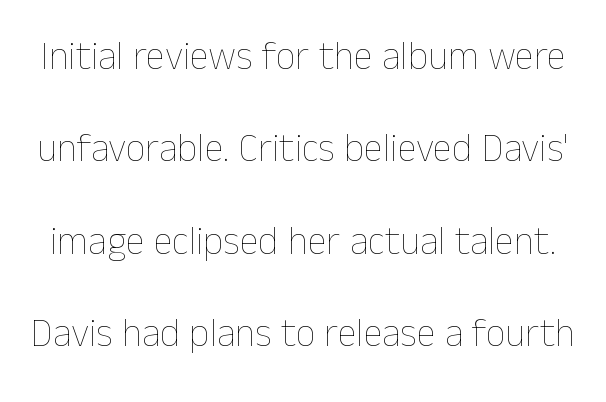
{"italic": "no", "bold": "no", "weight": "thin", "width": "normal", "stroke_contrast": "low", "x_height": "medium", "monospaced": "no", "underline": "no", "line_spacing": "loose", "line_spacing_ratio": 2.37, "letter_spacing": "normal", "letter_spacing_em": 0.0, "glyph_px": 39}
